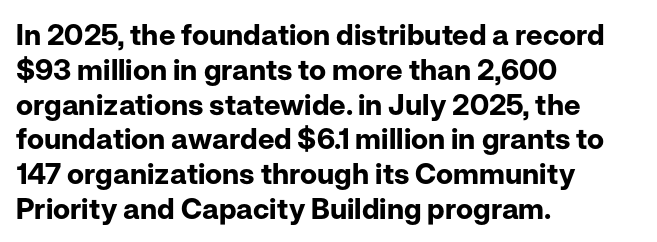
The lines are quadded left. A bare baseline throughout the passage. Caption: bold face, heavy strokes. Here the glyphs are tracked normally, forming tight word shapes.
